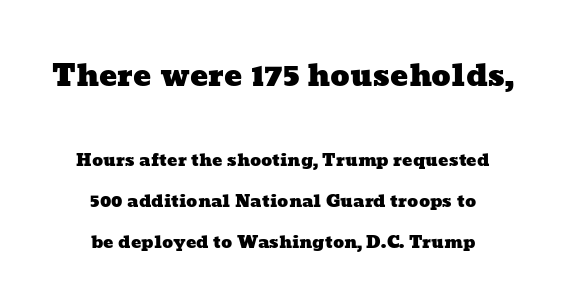
{"width": "wide", "stroke_contrast": "low", "x_height": "medium", "monospaced": "no", "underline": "no", "align": "center", "line_spacing": "loose", "line_spacing_ratio": 2.4, "letter_spacing": "normal", "letter_spacing_em": 0.0, "larger_block": "first", "size_ratio": 1.76, "glyph_px": 30}
